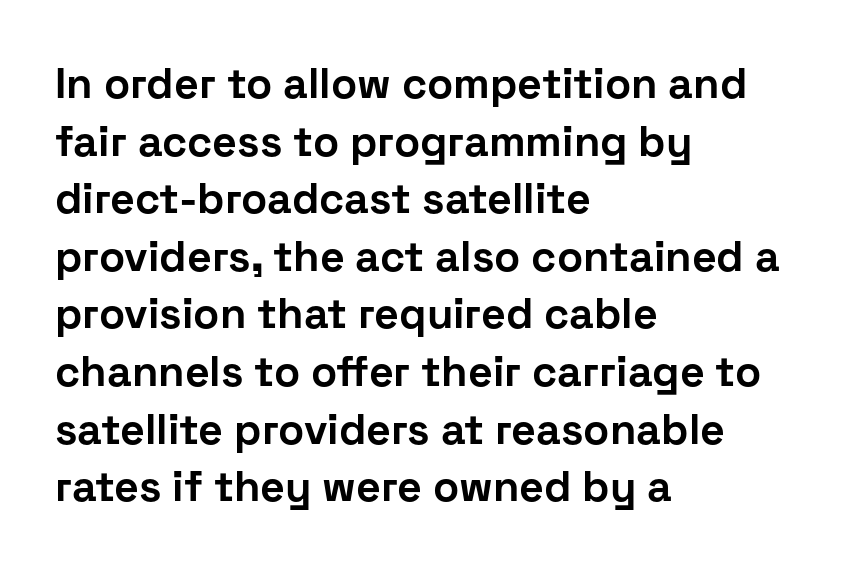
Q: Is the text bold? A: Yes.
Q: Is the text italic (slanted)? A: No, it is upright.
Q: Is the typeface a serif or a sans-serif typeface? A: Sans-serif.
Q: Is the text underlined? A: No.
Q: How is the paragraph aligned? A: Left-aligned.
Q: Is the spacing between letters normal or unusually wide? A: Normal.
Q: Is the spacing between lines tight, normal or loose? A: Normal.
Q: Width (condensed, normal, or wide)? A: Normal.
Q: Stroke contrast? A: Low.
Q: x-height? A: Medium.
Q: Monospaced? A: No.
